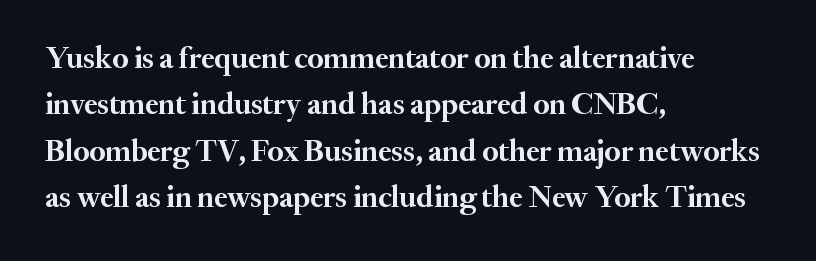
Varying glyph widths throughout — classic text-font behaviour. I'd call this a serif setting — the letters wear small feet. You'd pick this weight for a headline — it's a proper bold. The passage shown has conventional tracking throughout. Whoever set this chose a conventional vertical rhythm.
